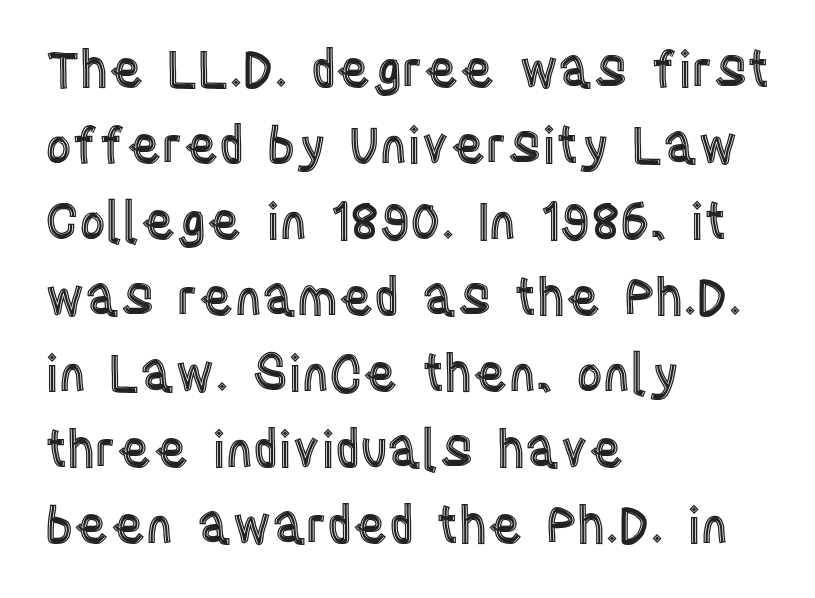
Beneath every word, the page is bare. If you measured baseline to baseline, you'd find a middling distance. The tracking reads as untouched default to a designer's eye. These lines were composed using upright roman letters. These lines stack with their left ends in a neat column. The face used here is proportionally spaced, like ordinary book or web type.
